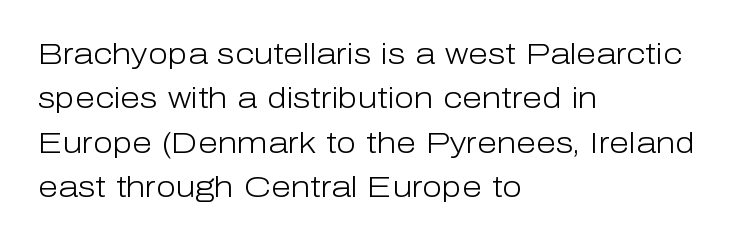
Characters remain perfectly vertical along every line. What kind of face is this? One without serifs — a sans. Short note: letters normally spaced. Nothing heavy about these letters — not bold at all.
